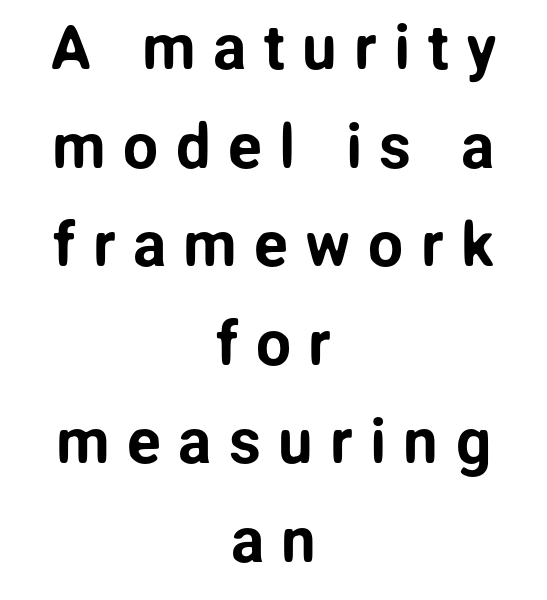
{"serif": "no", "italic": "no", "width": "normal", "stroke_contrast": "low", "x_height": "medium", "monospaced": "no", "underline": "no", "align": "center", "line_spacing": "normal", "line_spacing_ratio": 1.59, "letter_spacing": "wide", "letter_spacing_em": 0.28, "glyph_px": 62}
